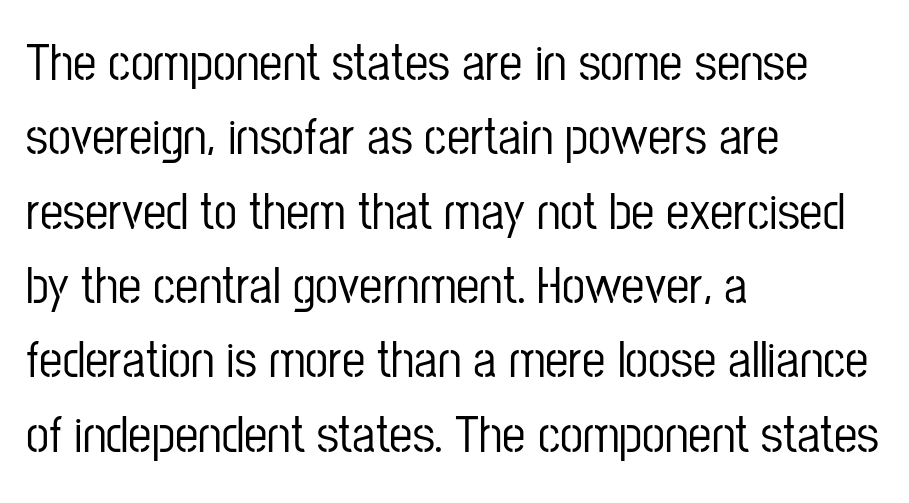
Q: Is the text italic (slanted)? A: No, it is upright.
Q: Is the typeface a serif or a sans-serif typeface? A: Sans-serif.
Q: Is the text underlined? A: No.
Q: How is the paragraph aligned? A: Left-aligned.
Q: Is the spacing between letters normal or unusually wide? A: Normal.
Q: Is the spacing between lines tight, normal or loose? A: Normal.
Q: Width (condensed, normal, or wide)? A: Condensed.
Q: Stroke contrast? A: Low.
Q: x-height? A: Medium.
Q: Monospaced? A: No.
